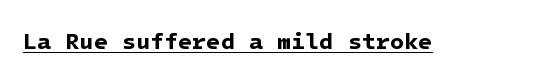
In designer terms, the underline attribute is active on this setting. Observe the ordinary spacing: letters are neighbours, not strangers. Weight: bold.
